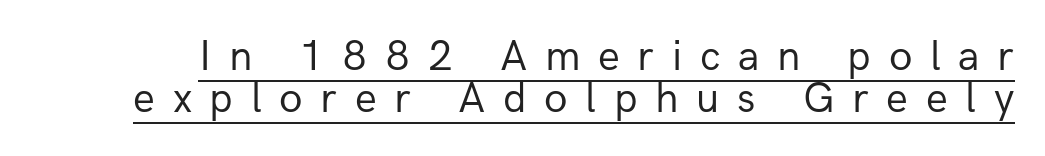
Q: Is the text bold? A: No.
Q: Is the text italic (slanted)? A: No, it is upright.
Q: Is the typeface a serif or a sans-serif typeface? A: Sans-serif.
Q: Is the text underlined? A: Yes.
Q: Is the spacing between letters normal or unusually wide? A: Unusually wide.
Q: Is the spacing between lines tight, normal or loose? A: Tight.
Q: Width (condensed, normal, or wide)? A: Normal.
Q: Stroke contrast? A: Low.
Q: x-height? A: Medium.
Q: Monospaced? A: No.
